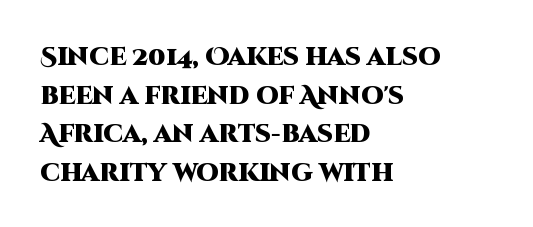
Q: Is the text bold? A: Yes.
Q: Is the text italic (slanted)? A: No, it is upright.
Q: Is the text underlined? A: No.
Q: How is the paragraph aligned? A: Left-aligned.
Q: Is the spacing between letters normal or unusually wide? A: Normal.
Q: Is the spacing between lines tight, normal or loose? A: Normal.
